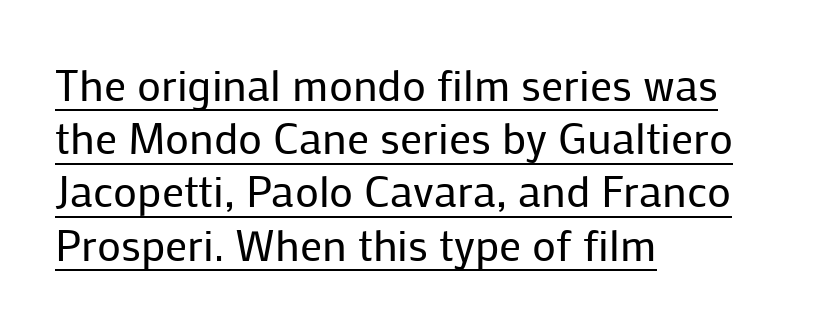
A roman cut, with each character standing at attention. Looks like regular typesetting: each glyph gets only the width it needs. Weight: not bold — regular or lighter. Looks like someone drew a line under every word here. Caption: standard tracking, unaltered.
